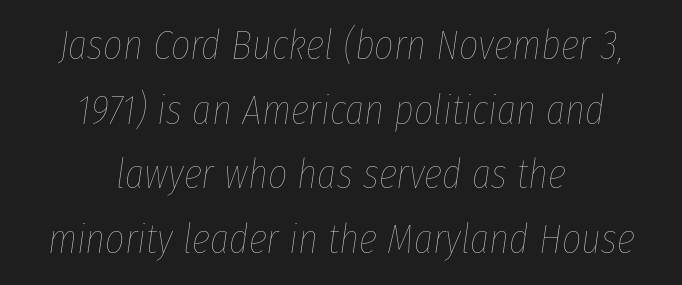
The image shows 42 px thin, condensed type, italic (leaning right); set centered, normal line spacing (1.54x), normal letter spacing, not underlined; low stroke contrast and a medium x-height.
